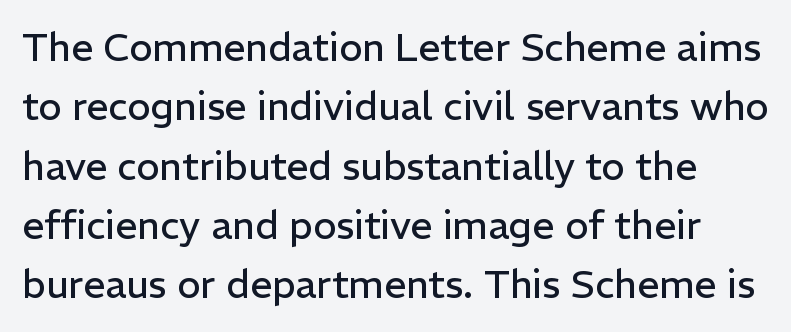
{"serif": "no", "italic": "no", "bold": "no", "weight": "regular", "width": "normal", "stroke_contrast": "low", "x_height": "medium", "monospaced": "no", "underline": "no", "line_spacing": "normal", "line_spacing_ratio": 1.52, "letter_spacing": "normal", "letter_spacing_em": 0.0, "glyph_px": 39}
